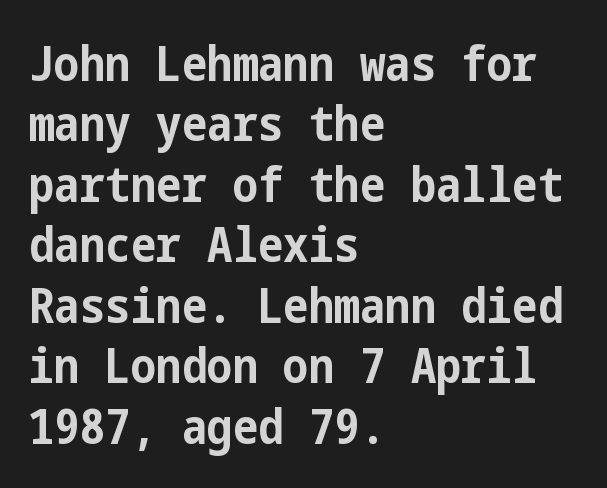
Short and long lines alike share a common starting point at left. The lettering holds an erect, upright posture throughout. Its strokes are broad and dark, the hallmark of bold type. These lines keep a tight, regular rhythm from letter to letter. Does the type have serifs? No, each stem ends abruptly.
